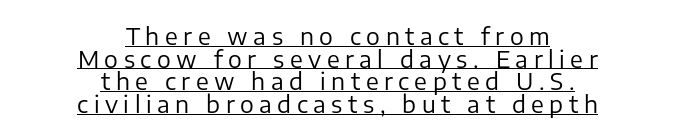
Q: Is the text bold? A: No.
Q: Is the text italic (slanted)? A: No, it is upright.
Q: Is the text underlined? A: Yes.
Q: How is the paragraph aligned? A: Centered.
Q: Is the spacing between letters normal or unusually wide? A: Unusually wide.
Q: Is the spacing between lines tight, normal or loose? A: Tight.
